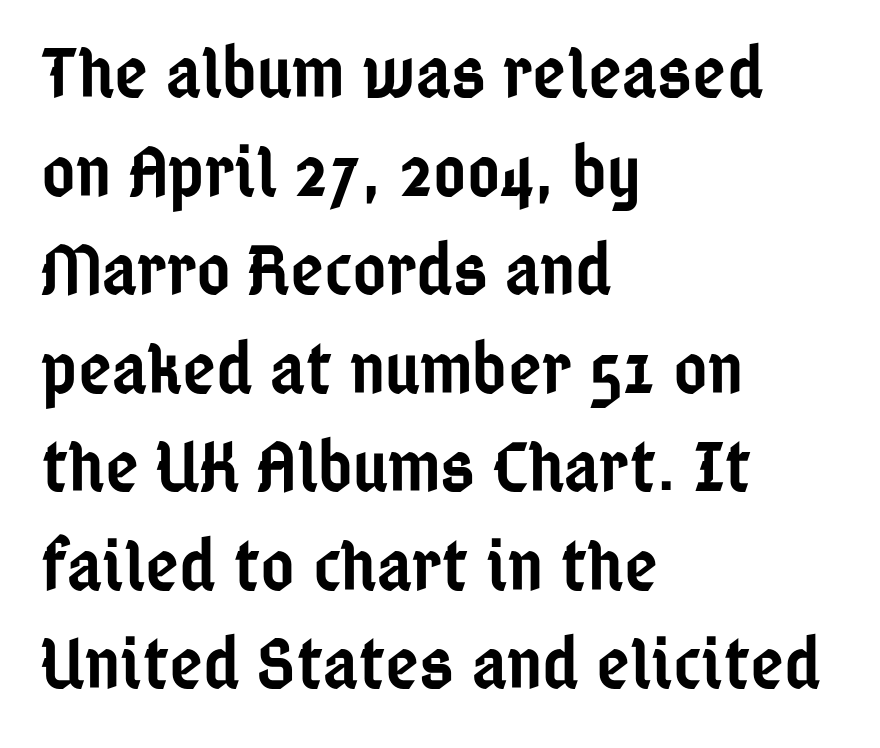
Q: Is the text bold? A: Semi-bold.
Q: Is the text italic (slanted)? A: No, it is upright.
Q: Is the typeface a serif or a sans-serif typeface? A: Sans-serif.
Q: Is the text underlined? A: No.
Q: How is the paragraph aligned? A: Left-aligned.
Q: Is the spacing between letters normal or unusually wide? A: Normal.
Q: Is the spacing between lines tight, normal or loose? A: Normal.
Q: Width (condensed, normal, or wide)? A: Condensed.
Q: Stroke contrast? A: Low.
Q: x-height? A: Medium.
Q: Monospaced? A: No.
